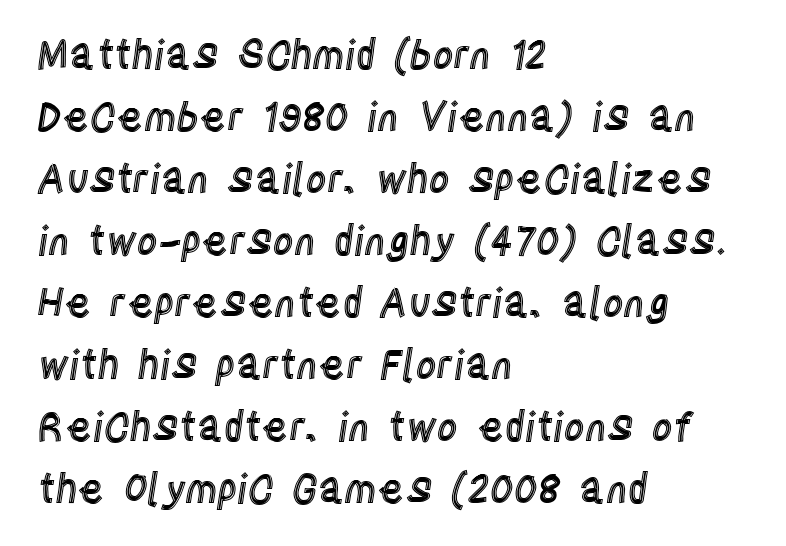
Is there much room between lines? A standard amount, neither cramped nor airy. Reading down the block, your eye returns to a fixed left position each line. The gap between lines stays unmarked. The passage shown is typed in a proportional face where columns would drift.
